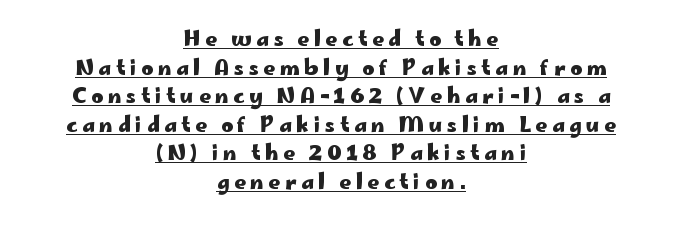
Q: Is the text bold? A: Yes.
Q: Is the text italic (slanted)? A: No, it is upright.
Q: Is the text underlined? A: Yes.
Q: How is the paragraph aligned? A: Centered.
Q: Is the spacing between letters normal or unusually wide? A: Unusually wide.
Q: Is the spacing between lines tight, normal or loose? A: Normal.
